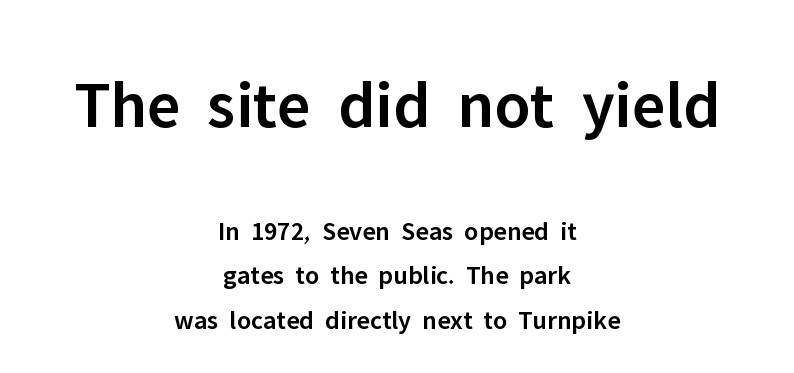
{"serif": "no", "italic": "no", "bold": "semi", "weight": "semibold", "width": "normal", "stroke_contrast": "low", "x_height": "medium", "monospaced": "no", "underline": "no", "align": "center", "line_spacing": "normal", "line_spacing_ratio": 1.65, "letter_spacing": "normal", "letter_spacing_em": 0.0, "larger_block": "first", "size_ratio": 2.52, "glyph_px": 68}
